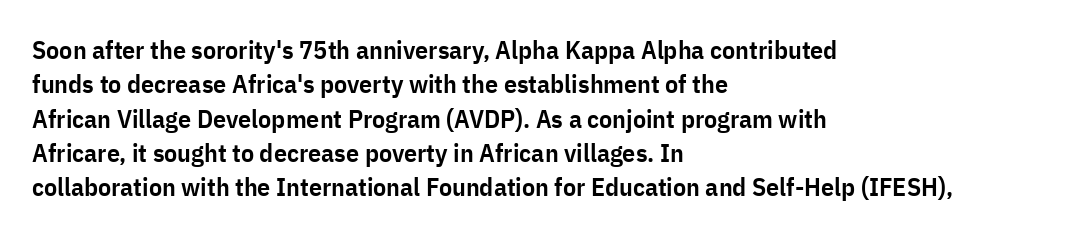
{"italic": "no", "bold": "semi", "underline": "no", "align": "left", "line_spacing": "normal", "line_spacing_ratio": 1.32, "letter_spacing": "normal", "letter_spacing_em": 0.0, "glyph_px": 26}
